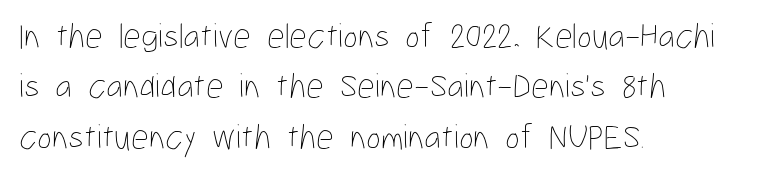
Interline gaps are of average width in this sample. Every character sits straight up, as roman type does. If you drew a ruler down the left edge, every line would touch it. The baseline area is clear.
